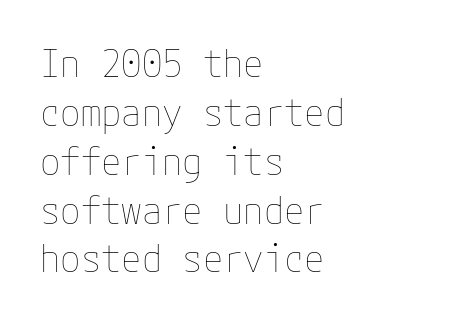
Q: Is the text bold? A: No.
Q: Is the text italic (slanted)? A: No, it is upright.
Q: Is the text underlined? A: No.
Q: How is the paragraph aligned? A: Left-aligned.
Q: Is the spacing between letters normal or unusually wide? A: Normal.
Q: Is the spacing between lines tight, normal or loose? A: Normal.
Q: Width (condensed, normal, or wide)? A: Normal.
Q: Stroke contrast? A: Low.
Q: x-height? A: Medium.
